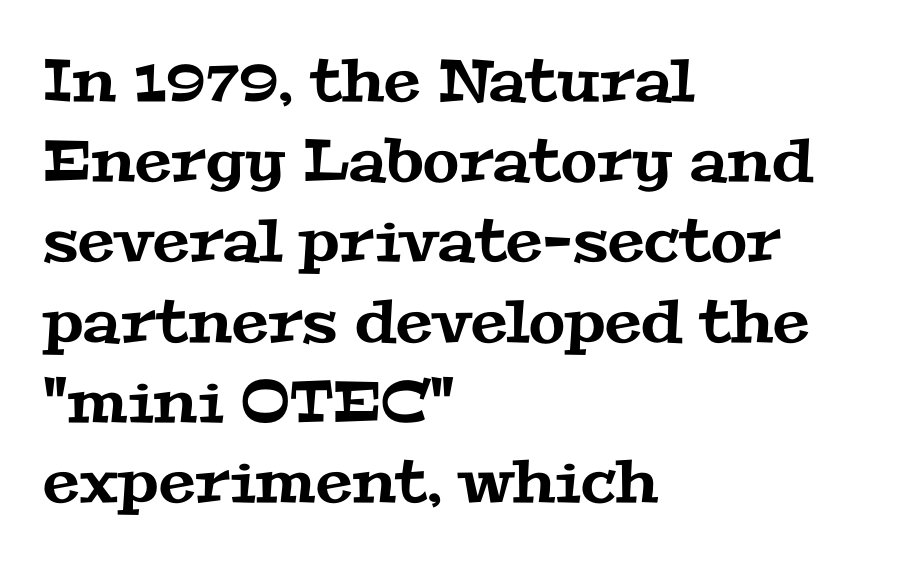
The lines in this sample share a left origin and differ only in where they stop. Summary of vertical rhythm: regular, with standard interline spacing. A typesetter would call this proportional, since set widths differ per character. Rule under the text: the space is simply empty. Each letter's strokes conclude with small projecting serifs. Default kerning and tracking; the words read as compact shapes.
